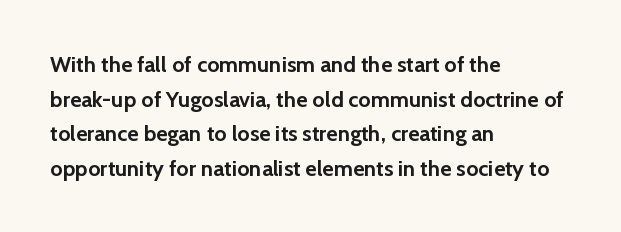
{"italic": "no", "bold": "yes", "underline": "no", "align": "left", "line_spacing": "normal", "line_spacing_ratio": 1.57, "letter_spacing": "normal", "letter_spacing_em": 0.0, "glyph_px": 22}
